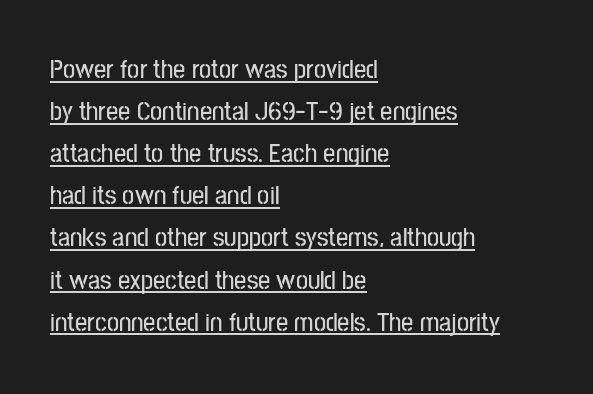
The image shows 27 px text type, upright; set left-aligned, normal line spacing (1.56x), normal letter spacing, underlined.
